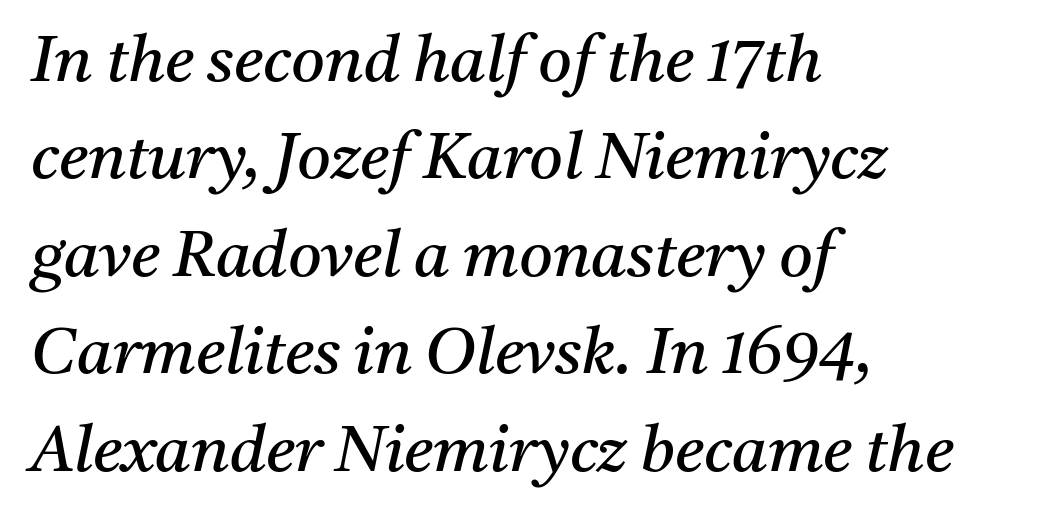
The image shows 65 px regular-weight serif type, italic (leaning right); set left-aligned, normal line spacing (1.5x), normal letter spacing, not underlined; medium stroke contrast and a medium x-height.
